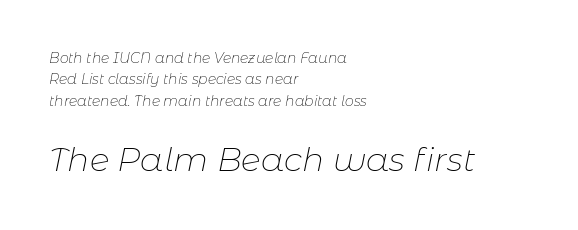
The face used here is proportionally spaced, like ordinary book or web type. Rule under the text: the space is simply empty. If you squint, the bottom block still reads clearly — it's the larger of the two. Successive baselines arrive at the customary interval. The lettering tilts uniformly, giving the passage an italic look.
